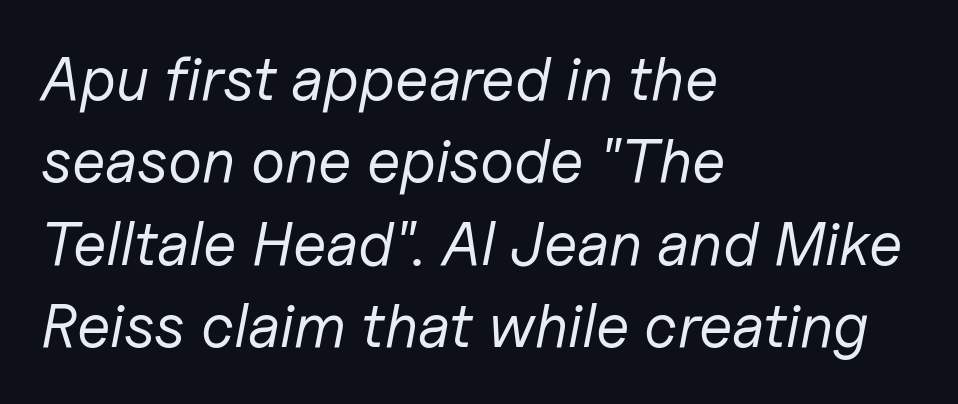
Q: Is the text bold? A: No.
Q: Is the text italic (slanted)? A: Yes, it leans right by about 11 degrees.
Q: Is the text underlined? A: No.
Q: How is the paragraph aligned? A: Left-aligned.
Q: Is the spacing between letters normal or unusually wide? A: Normal.
Q: Is the spacing between lines tight, normal or loose? A: Normal.
Q: Width (condensed, normal, or wide)? A: Normal.
Q: Stroke contrast? A: Low.
Q: x-height? A: Medium.
Q: Monospaced? A: No.
